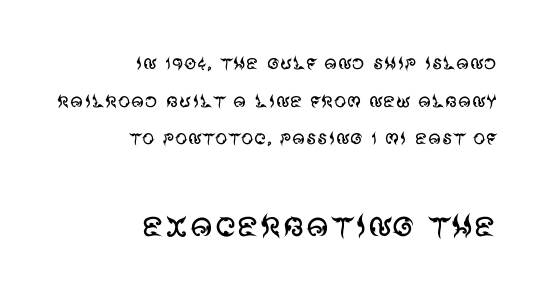
{"serif": "no", "italic": "no", "bold": "no", "weight": "regular", "width": "normal", "stroke_contrast": "medium", "x_height": "large", "monospaced": "no", "underline": "no", "align": "right", "line_spacing": "normal", "line_spacing_ratio": 1.51, "letter_spacing": "normal", "letter_spacing_em": 0.0, "larger_block": "second", "size_ratio": 1.76, "glyph_px": 44}
